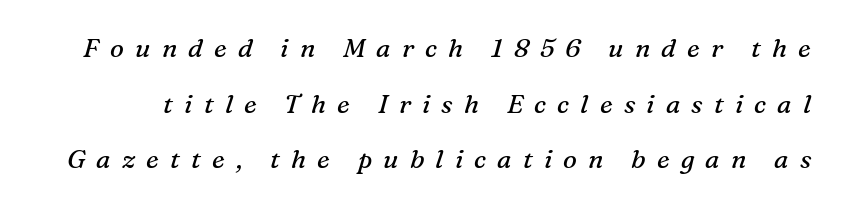
This sample trades compactness for vertical openness between lines. The whole block is typeset with a tilt. The type is letterspaced generously, with wide tracking. Check under the words: just untouched page. A quiet, ordinary-to-light weight characterises the typeface.
